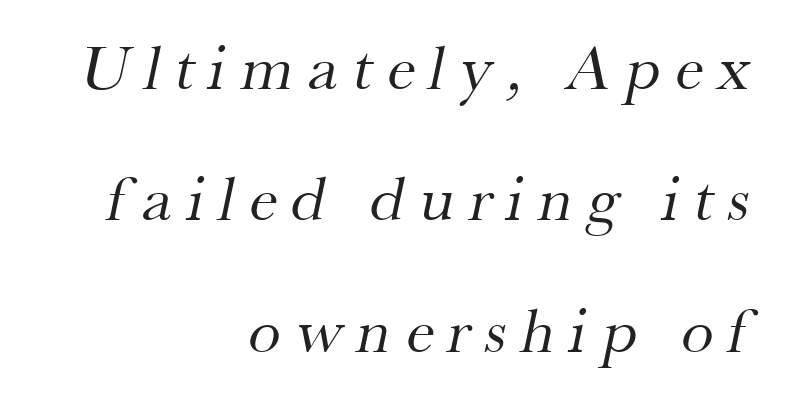
Varying glyph widths throughout — classic text-font behaviour. One-word summary of the alignment: right. Check under the words: just untouched page. What kind of face is this? One with serifs. What's the leading like? Stretched, with rows far apart. Observe the wide spacing: letters keep a clear distance from each other.
